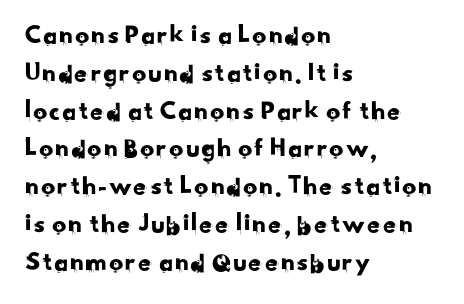
A typesetter would call this leading conventional body-copy spacing. Spacing between characters is what you'd get straight out of the box. Type without underlining. The lines are quadded left. Spacing verdict: proportional, widths tailored to each character.
